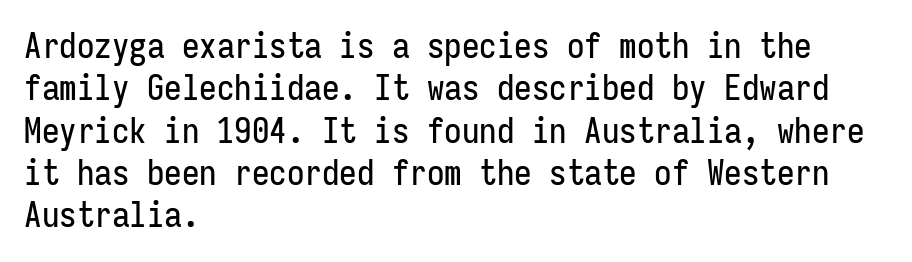
{"serif": "no", "italic": "no", "width": "condensed", "stroke_contrast": "low", "x_height": "medium", "monospaced": "yes", "underline": "no", "align": "left", "line_spacing_ratio": 1.21, "letter_spacing": "normal", "letter_spacing_em": 0.0, "glyph_px": 35}
